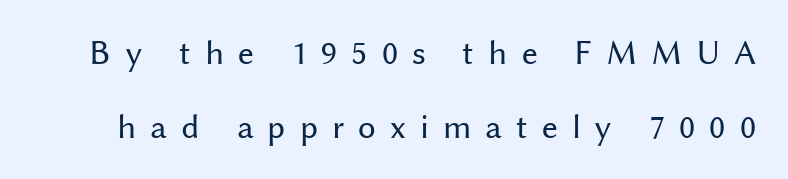
{"serif": "no", "italic": "no", "bold": "no", "weight": "regular", "width": "normal", "stroke_contrast": "medium", "x_height": "medium", "monospaced": "no", "underline": "no", "line_spacing": "loose", "line_spacing_ratio": 2.11, "letter_spacing": "wide", "letter_spacing_em": 0.4, "glyph_px": 35}
